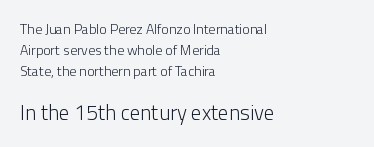
The image shows 21 px text type, upright; set left-aligned, normal line spacing (1.51x), normal letter spacing, not underlined; the second (bottom) block is 1.5x larger.
